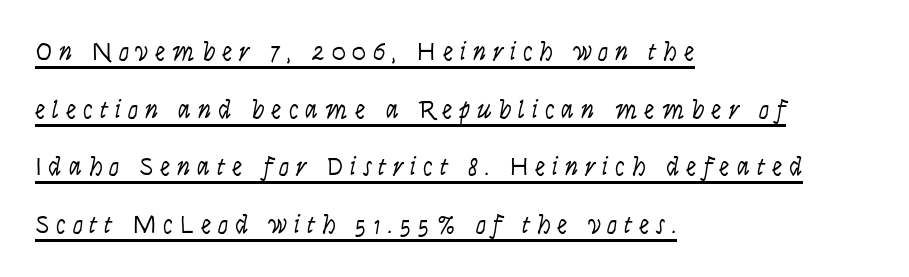
Q: Is the text bold? A: No.
Q: Is the text italic (slanted)? A: Yes.
Q: Is the text underlined? A: Yes.
Q: How is the paragraph aligned? A: Left-aligned.
Q: Is the spacing between letters normal or unusually wide? A: Unusually wide.
Q: Is the spacing between lines tight, normal or loose? A: Loose.
